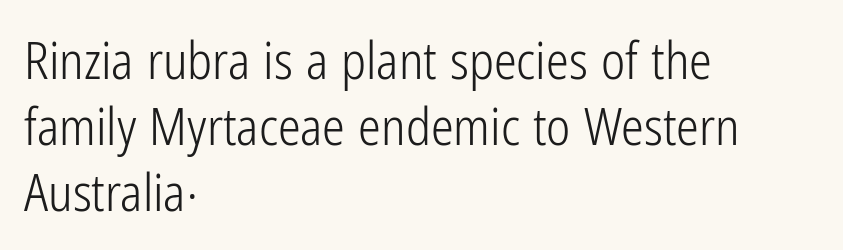
{"serif": "no", "italic": "no", "bold": "no", "weight": "light", "width": "condensed", "stroke_contrast": "low", "x_height": "medium", "monospaced": "no", "underline": "no", "align": "left", "line_spacing": "normal", "line_spacing_ratio": 1.29, "letter_spacing": "normal", "letter_spacing_em": 0.0, "glyph_px": 51}
